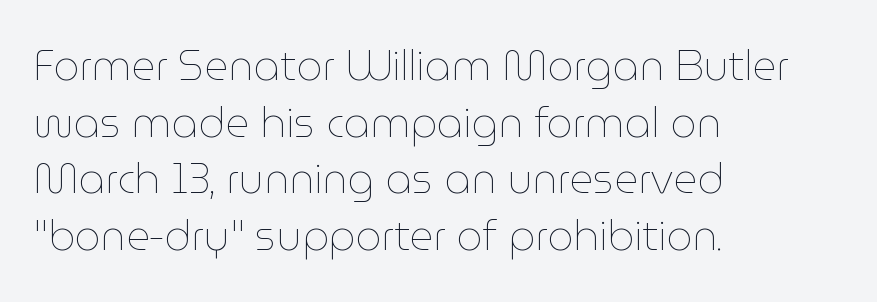
{"italic": "no", "bold": "no", "weight": "thin", "width": "normal", "stroke_contrast": "low", "x_height": "medium", "monospaced": "no", "underline": "no", "align": "left", "line_spacing": "normal", "line_spacing_ratio": 1.38, "letter_spacing": "normal", "letter_spacing_em": 0.0, "glyph_px": 41}
